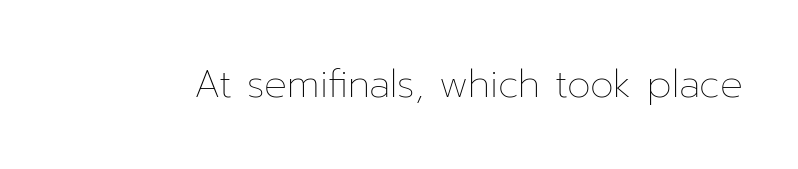
Q: Is the text bold? A: No.
Q: Is the text italic (slanted)? A: No, it is upright.
Q: Is the text underlined? A: No.
Q: Is the spacing between letters normal or unusually wide? A: Normal.
Q: Width (condensed, normal, or wide)? A: Normal.
Q: Stroke contrast? A: Low.
Q: x-height? A: Medium.
Q: Monospaced? A: No.
